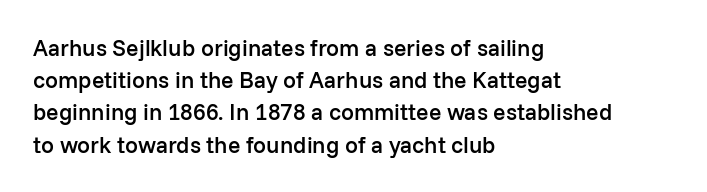
{"italic": "no", "bold": "semi", "underline": "no", "align": "left", "line_spacing": "normal", "line_spacing_ratio": 1.4, "letter_spacing": "normal", "letter_spacing_em": 0.0, "glyph_px": 23}
